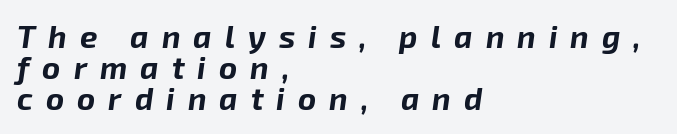
Q: Is the text bold? A: Yes.
Q: Is the text italic (slanted)? A: Yes, it leans right by about 8 degrees.
Q: Is the text underlined? A: No.
Q: How is the paragraph aligned? A: Left-aligned.
Q: Is the spacing between letters normal or unusually wide? A: Unusually wide.
Q: Is the spacing between lines tight, normal or loose? A: Tight.
Q: Width (condensed, normal, or wide)? A: Normal.
Q: Stroke contrast? A: Low.
Q: x-height? A: Medium.
Q: Monospaced? A: No.
